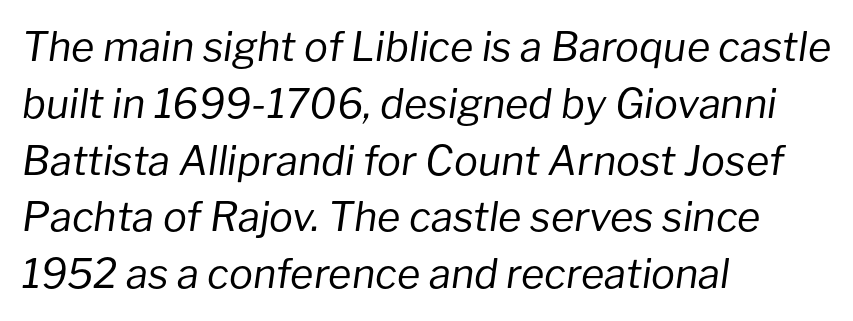
Q: Is the text bold? A: No.
Q: Is the text italic (slanted)? A: Yes, it leans right by about 8 degrees.
Q: Is the text underlined? A: No.
Q: How is the paragraph aligned? A: Left-aligned.
Q: Is the spacing between letters normal or unusually wide? A: Normal.
Q: Is the spacing between lines tight, normal or loose? A: Normal.
Q: Width (condensed, normal, or wide)? A: Normal.
Q: Stroke contrast? A: Low.
Q: x-height? A: Medium.
Q: Monospaced? A: No.
